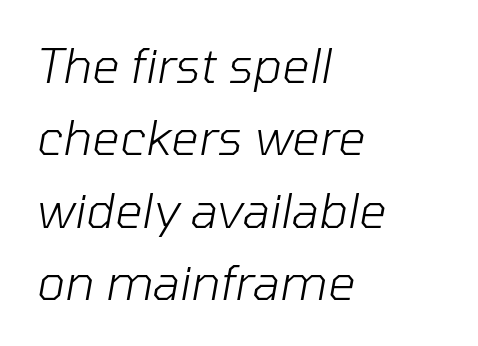
Do the characters align in a grid? No, the font is proportional. Which margin do the lines hug? The left one — the right edge is uneven. The passage shown is not underscored anywhere. Leading: standard. The strokes are not fattened; the text isn't bold.
